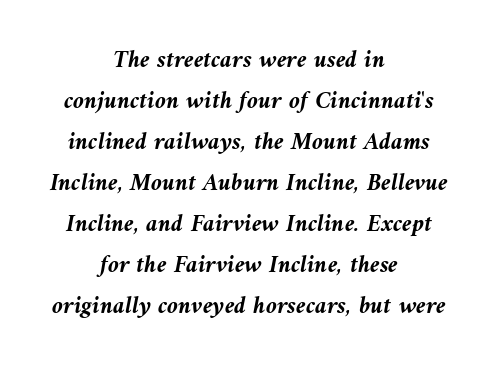
{"italic": "yes", "lean": "left", "slant_degrees": 10, "bold": "yes", "underline": "no", "align": "center", "line_spacing": "normal", "line_spacing_ratio": 1.64, "letter_spacing": "normal", "letter_spacing_em": 0.0, "glyph_px": 25}
